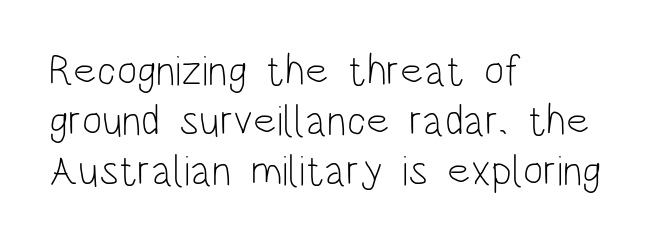
The image shows 43 px light, condensed sans-serif type, upright; set left-aligned, line spacing 1.16x, normal letter spacing, not underlined; low stroke contrast and a large x-height.
